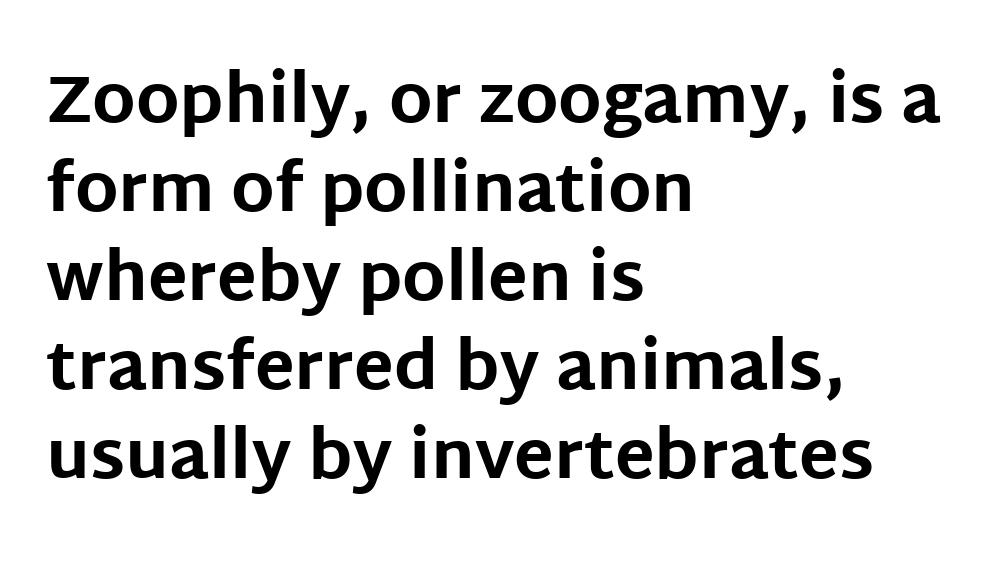
Q: Is the text bold? A: Yes.
Q: Is the text italic (slanted)? A: No, it is upright.
Q: Is the typeface a serif or a sans-serif typeface? A: Sans-serif.
Q: Is the text underlined? A: No.
Q: How is the paragraph aligned? A: Left-aligned.
Q: Is the spacing between letters normal or unusually wide? A: Normal.
Q: Is the spacing between lines tight, normal or loose? A: Normal.
Q: Width (condensed, normal, or wide)? A: Normal.
Q: Stroke contrast? A: Low.
Q: x-height? A: Large.
Q: Monospaced? A: No.
